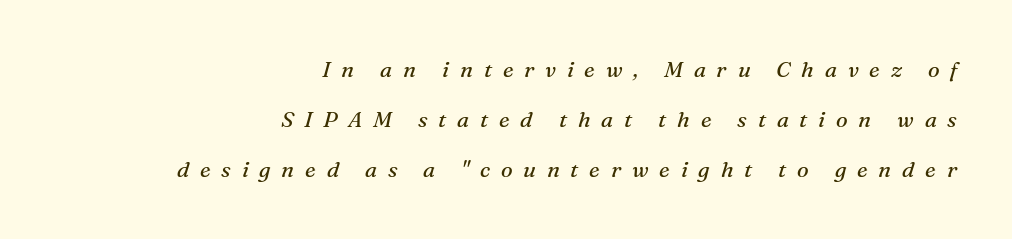
The image shows 22 px text type, italic (leaning right); set right-aligned, loose line spacing (2.28x), unusually wide letter spacing (+0.49 em), not underlined.
